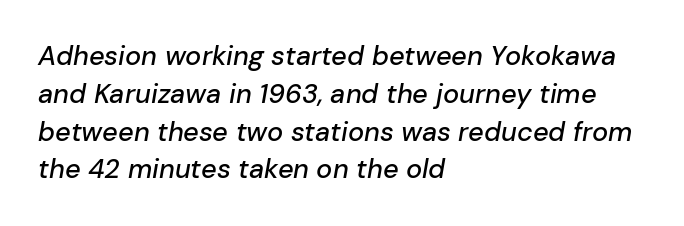
The letters sit at their default tracking, neither squeezed nor spread. This rendering uses left alignment, leaving the right contour irregular. This rendering features lettering with no underline. Baseline-to-baseline distance is the conventional proportion of letter height. An italicized treatment has been applied to the whole sample.
